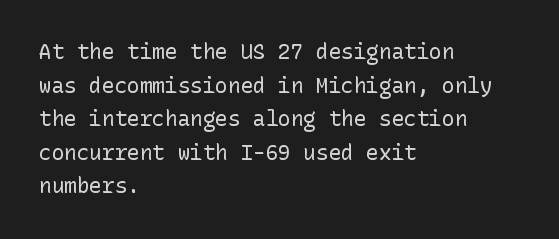
{"italic": "no", "bold": "no", "underline": "no", "align": "left", "line_spacing": "normal", "line_spacing_ratio": 1.6, "letter_spacing": "normal", "letter_spacing_em": 0.0, "glyph_px": 21}
